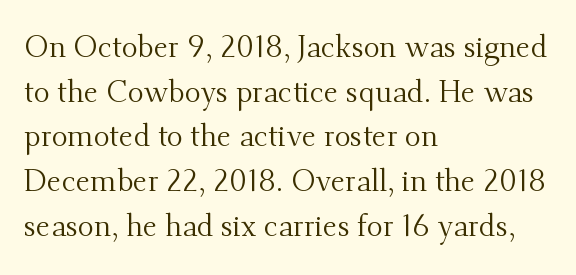
These lines stack with their left ends in a neat column. The axis of the letterforms is exactly vertical. In terms of letterspacing, this is plain default setting. Compared with typical paragraphs, the rows here are spaced about the same.
